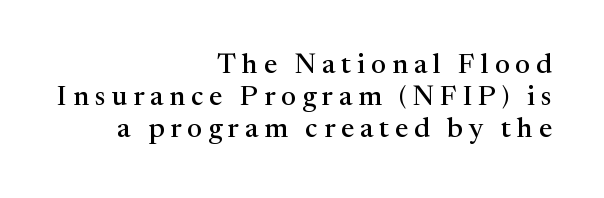
The specimen omits any rule beneath the text block's lines. Which margin do the lines hug? The right one — the left edge is uneven. Here the designer chose a conventional face with non-uniform glyph widths. The lines are packed closely together with very little leading.
